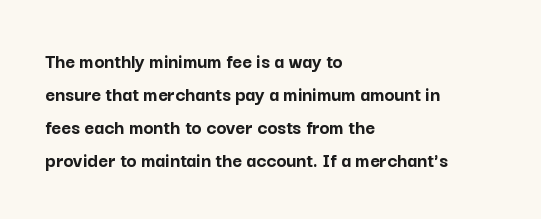
{"italic": "no", "bold": "yes", "underline": "no", "align": "left", "line_spacing": "normal", "line_spacing_ratio": 1.57, "letter_spacing": "normal", "letter_spacing_em": 0.0, "glyph_px": 21}
